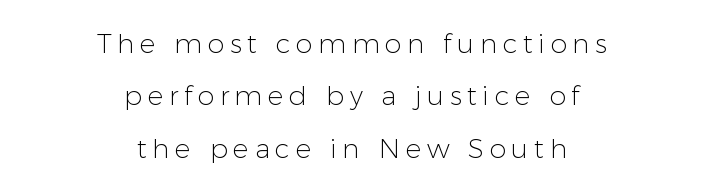
The image shows 27 px text type, upright; set centered, loose line spacing (1.94x), unusually wide letter spacing (+0.2 em), not underlined.
